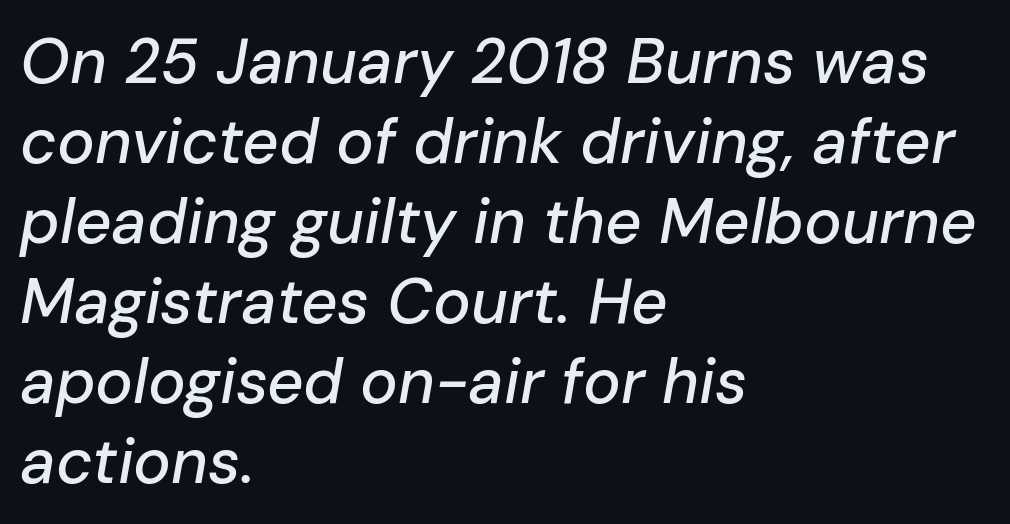
{"italic": "yes", "lean": "right", "slant_degrees": 10, "width": "normal", "stroke_contrast": "low", "x_height": "medium", "monospaced": "no", "underline": "no", "align": "left", "line_spacing": "normal", "line_spacing_ratio": 1.27, "letter_spacing": "normal", "letter_spacing_em": 0.0, "glyph_px": 63}
